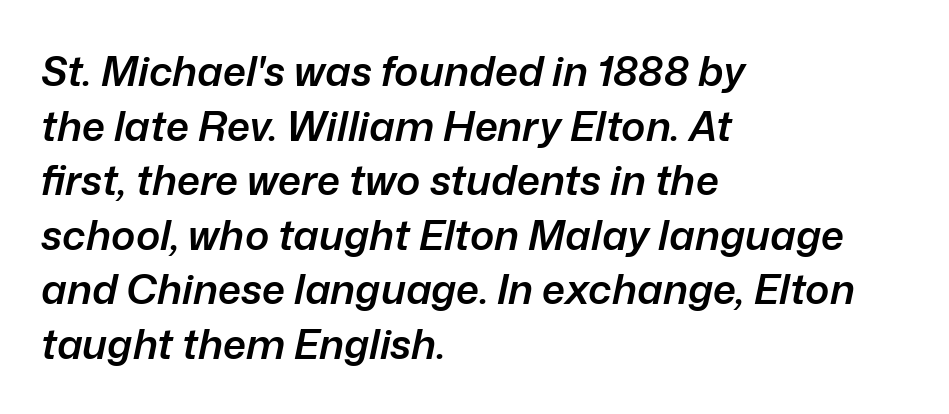
Visually the block forms a straight wall on the left and a jagged coastline on the right. How are the letters spaced? Ordinarily, with no added tracking. Emphasis by weight is partial: semibold. Has an underline been added? It has not.
